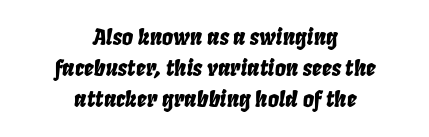
{"italic": "yes", "lean": "right", "slant_degrees": 8, "underline": "no", "align": "center", "line_spacing": "normal", "line_spacing_ratio": 1.42, "letter_spacing": "normal", "letter_spacing_em": 0.0, "glyph_px": 22}
